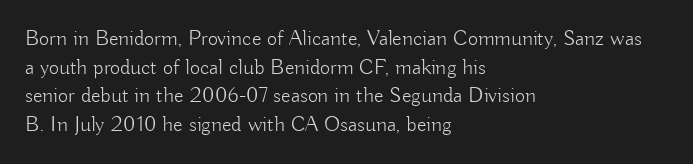
Q: Is the text bold? A: No.
Q: Is the text italic (slanted)? A: No, it is upright.
Q: Is the text underlined? A: No.
Q: How is the paragraph aligned? A: Left-aligned.
Q: Is the spacing between letters normal or unusually wide? A: Normal.
Q: Is the spacing between lines tight, normal or loose? A: Normal.
